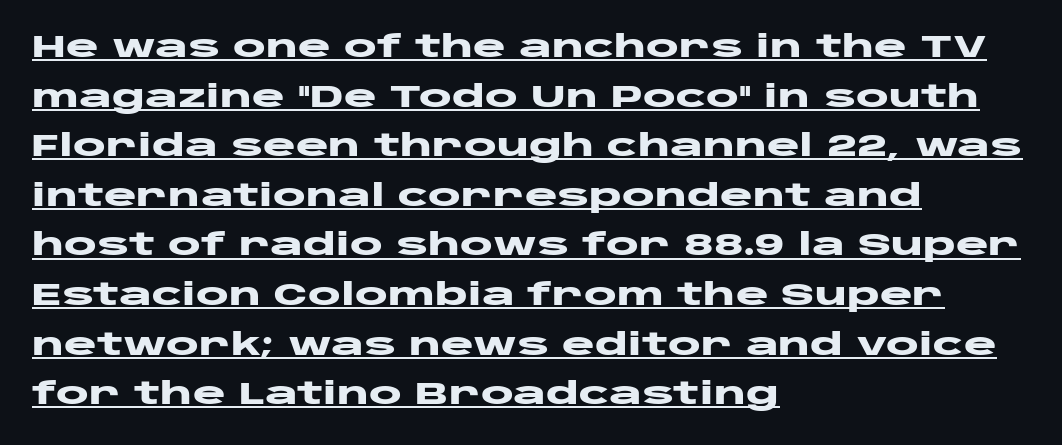
Q: Is the text bold? A: Yes.
Q: Is the text italic (slanted)? A: No, it is upright.
Q: Is the typeface a serif or a sans-serif typeface? A: Sans-serif.
Q: Is the text underlined? A: Yes.
Q: How is the paragraph aligned? A: Left-aligned.
Q: Is the spacing between letters normal or unusually wide? A: Normal.
Q: Is the spacing between lines tight, normal or loose? A: Normal.
Q: Width (condensed, normal, or wide)? A: Wide.
Q: Stroke contrast? A: Low.
Q: x-height? A: Large.
Q: Monospaced? A: No.
